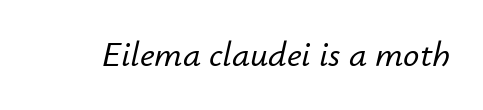
Observe the ordinary spacing: letters are neighbours, not strangers. Compared with ordinary roman type, these characters are visibly tilted. Plain, unruled lines of type. Note the varied advance widths — an 'i' is clearly narrower than an 'm'.
